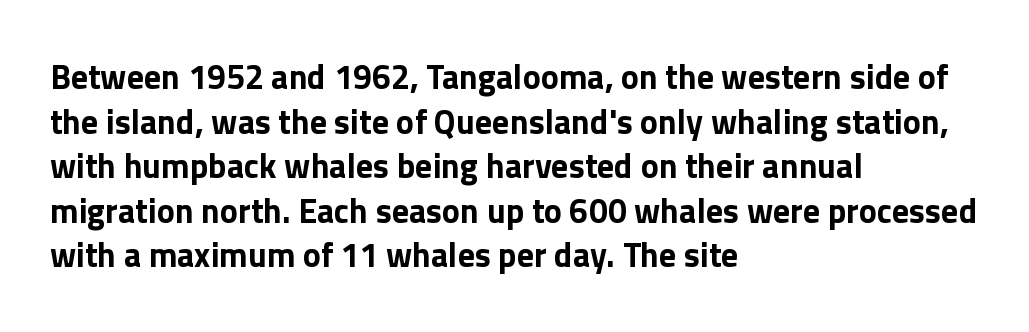
The image shows 34 px bold sans-serif type, upright; set left-aligned, normal line spacing (1.31x), normal letter spacing, not underlined; a medium x-height.
